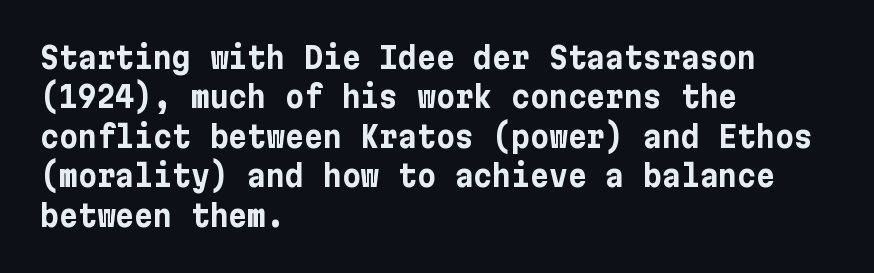
The image shows 29 px bold sans-serif type, upright; set left-aligned, normal line spacing (1.36x), normal letter spacing, not underlined; low stroke contrast and a medium x-height.
